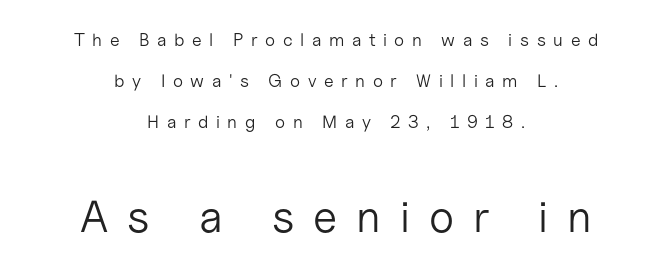
The space beneath each line is pristine and unruled. Counters stay open thanks to moderate or lighter strokes. This rendering employs a face without finishing strokes, i.e., a sans-serif. Varying glyph widths throughout — classic text-font behaviour. Casual observation: everything's sitting right in the middle.
